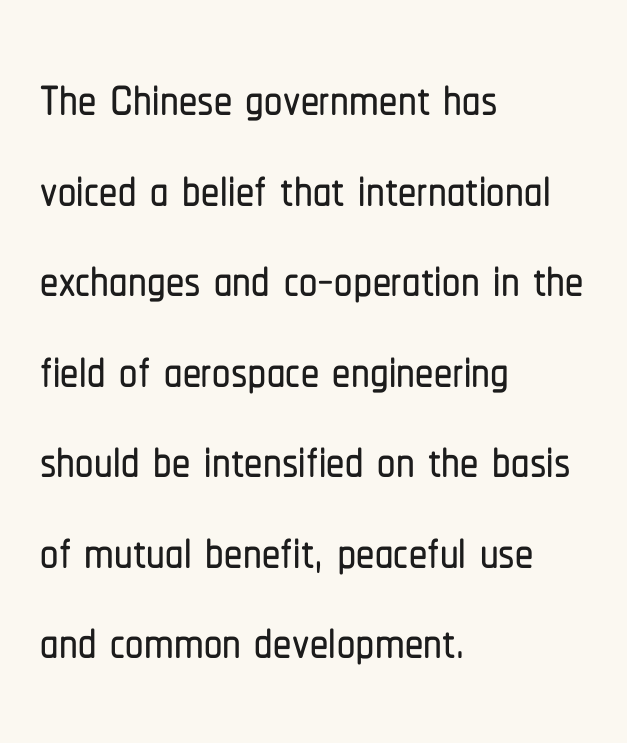
{"serif": "no", "italic": "no", "width": "condensed", "stroke_contrast": "low", "x_height": "medium", "monospaced": "no", "underline": "no", "align": "left", "line_spacing_ratio": 1.24, "letter_spacing": "normal", "letter_spacing_em": 0.0, "glyph_px": 73}
